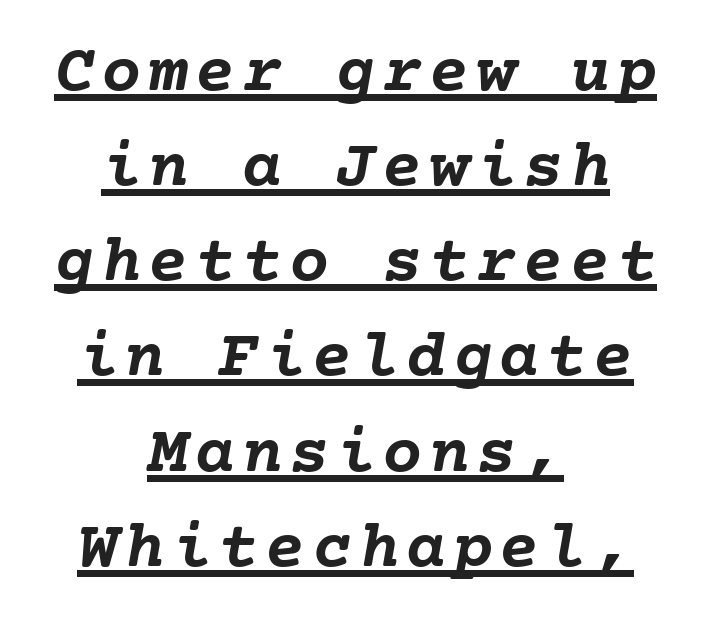
Monospaced: the letters line up in strict vertical columns. A full-strength bold gives these letters their thick strokes. Which margin do the lines hug? Neither — every line sits in the middle. Honestly, the row spacing looks completely unremarkable. Does a line run under the words? Yes, clearly.
